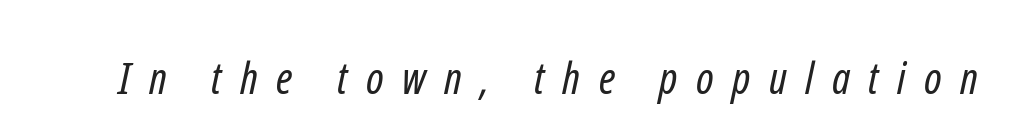
A light-to-regular cut is what we see here. Words appear elongated and porous because spacing is wide. Serifs: no, the terminals of the letterforms are clean. Underlining? Definitely not there.
